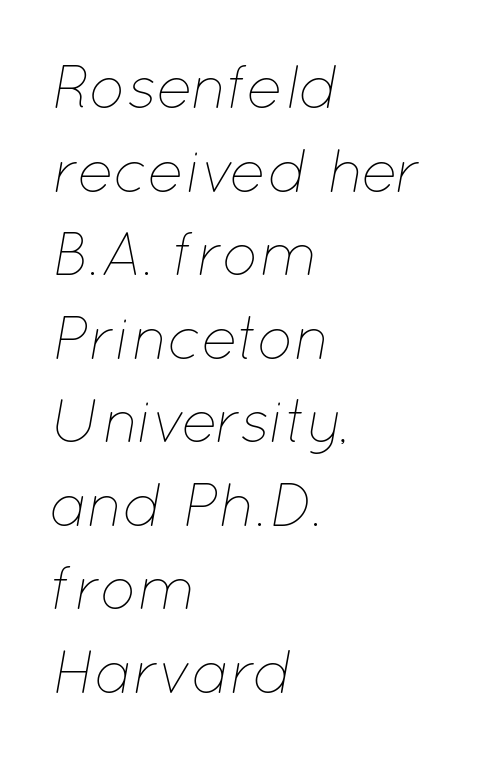
The image shows 61 px thin type, italic (leaning right); set left-aligned, normal line spacing (1.37x), normal letter spacing, not underlined; low stroke contrast and a medium x-height.
